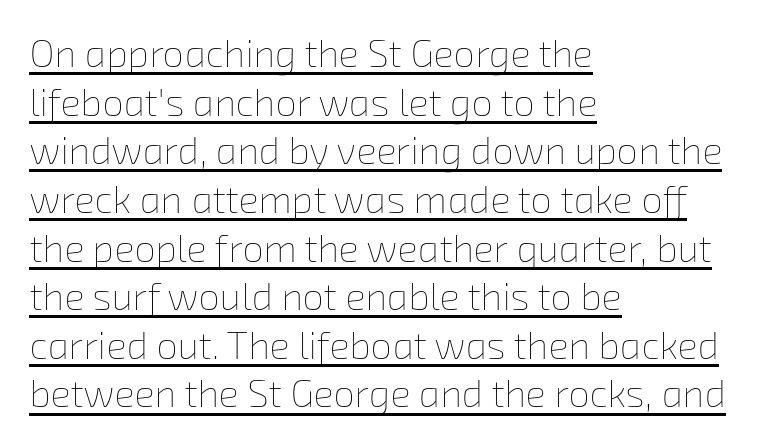
{"bold": "no", "weight": "thin", "width": "normal", "stroke_contrast": "low", "x_height": "medium", "monospaced": "no", "underline": "yes", "align": "left", "line_spacing": "normal", "line_spacing_ratio": 1.28, "letter_spacing": "normal", "letter_spacing_em": 0.0, "glyph_px": 38}
